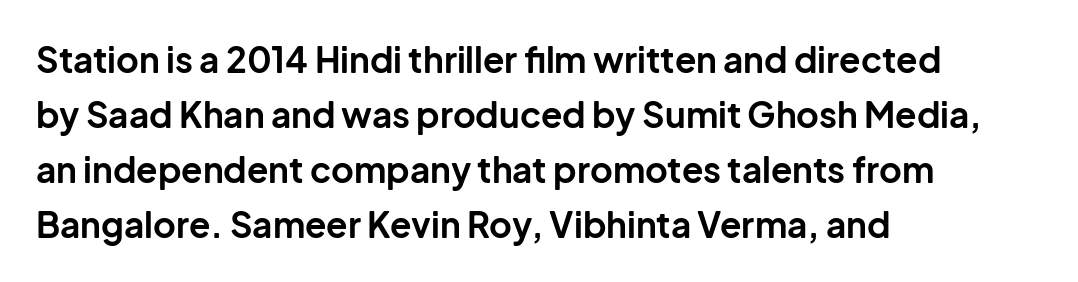
The face used here is a sans, in the tradition of grotesques and geometrics. Ordinary non-slanted type is in use. Character widths vary here, with narrow letters taking less room than wide ones. The strokes are fattened all the way to bold. Regarding leading, the lines here are spaced in the standard way.
